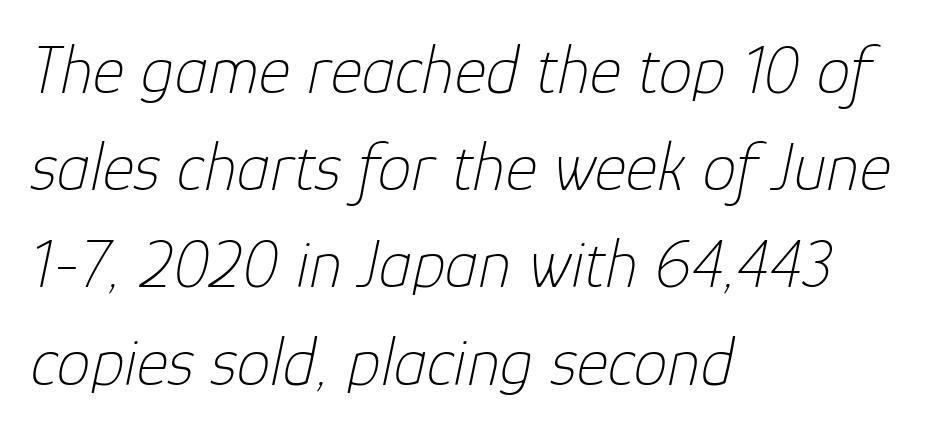
The image shows 68 px thin type, italic (leaning right); set left-aligned, normal line spacing (1.43x), normal letter spacing, not underlined; low stroke contrast and a medium x-height.
